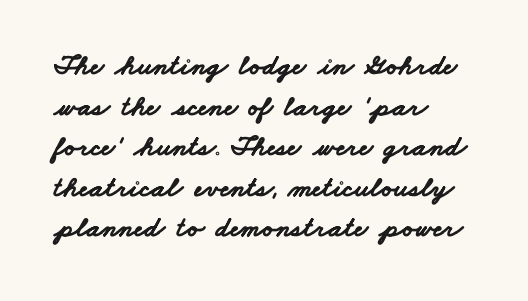
Q: Is the text bold? A: Yes.
Q: Is the typeface a serif or a sans-serif typeface? A: Sans-serif.
Q: Is the text underlined? A: No.
Q: How is the paragraph aligned? A: Left-aligned.
Q: Is the spacing between letters normal or unusually wide? A: Normal.
Q: Is the spacing between lines tight, normal or loose? A: Normal.
Q: Width (condensed, normal, or wide)? A: Wide.
Q: Stroke contrast? A: Low.
Q: x-height? A: Small.
Q: Monospaced? A: No.
